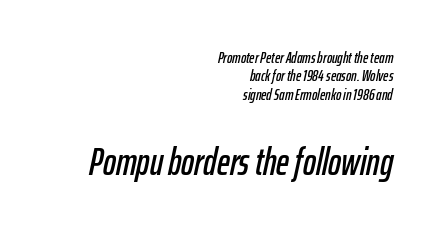
{"italic": "yes", "lean": "right", "slant_degrees": 12, "width": "condensed", "stroke_contrast": "low", "x_height": "medium", "monospaced": "no", "underline": "no", "align": "right", "line_spacing": "tight", "line_spacing_ratio": 1.15, "letter_spacing": "normal", "letter_spacing_em": 0.0, "larger_block": "second", "size_ratio": 2.44, "glyph_px": 39}
